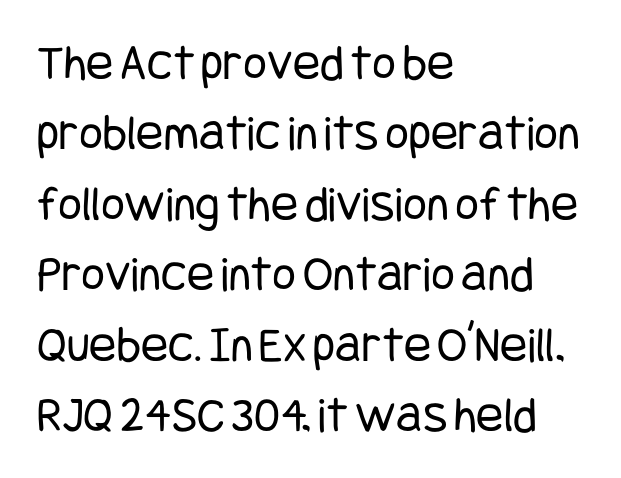
{"serif": "no", "italic": "no", "bold": "no", "weight": "regular", "width": "condensed", "stroke_contrast": "low", "x_height": "large", "underline": "no", "align": "left", "line_spacing": "normal", "line_spacing_ratio": 1.38, "letter_spacing": "normal", "letter_spacing_em": 0.0, "glyph_px": 51}
